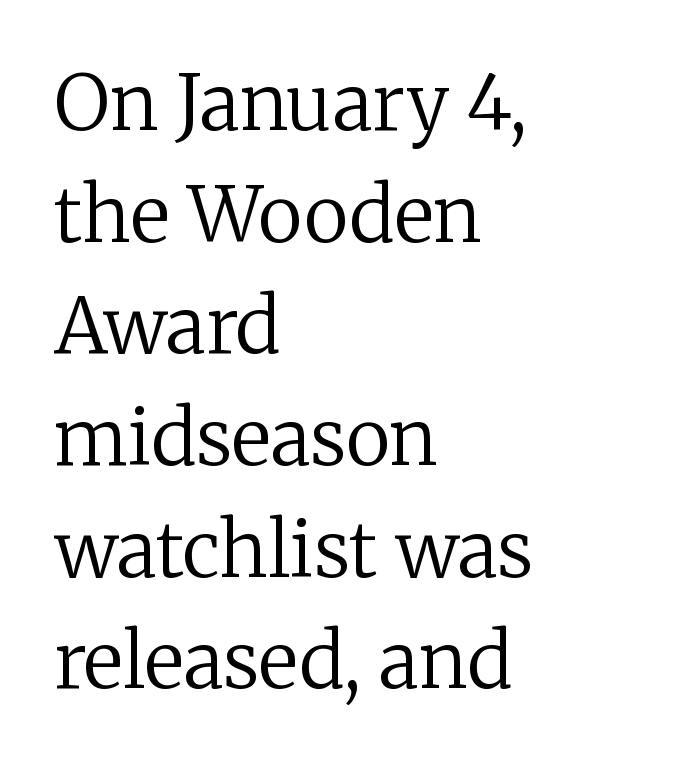
The image shows 77 px regular-weight serif type, upright; set left-aligned, normal line spacing (1.45x), normal letter spacing, not underlined; low stroke contrast and a medium x-height.
